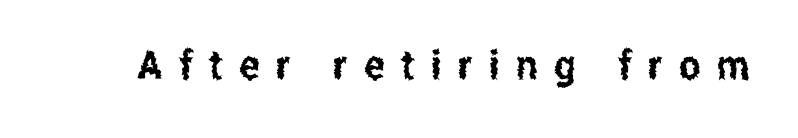
{"serif": "no", "italic": "no", "width": "condensed", "stroke_contrast": "low", "x_height": "medium", "monospaced": "no", "underline": "no", "letter_spacing": "wide", "letter_spacing_em": 0.4, "glyph_px": 41}
